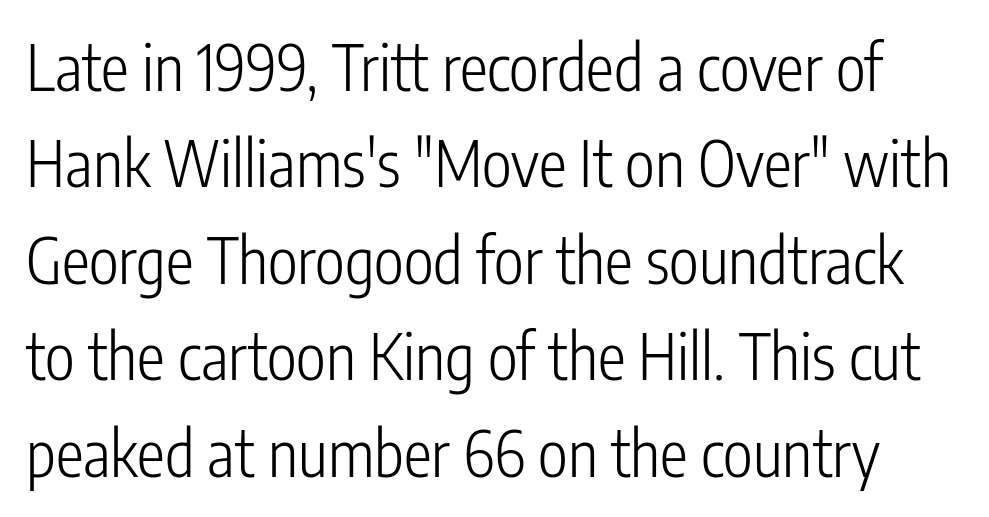
{"serif": "no", "italic": "no", "bold": "no", "weight": "light", "width": "condensed", "stroke_contrast": "low", "x_height": "medium", "monospaced": "no", "underline": "no", "line_spacing": "normal", "line_spacing_ratio": 1.53, "letter_spacing": "normal", "letter_spacing_em": 0.0, "glyph_px": 63}
